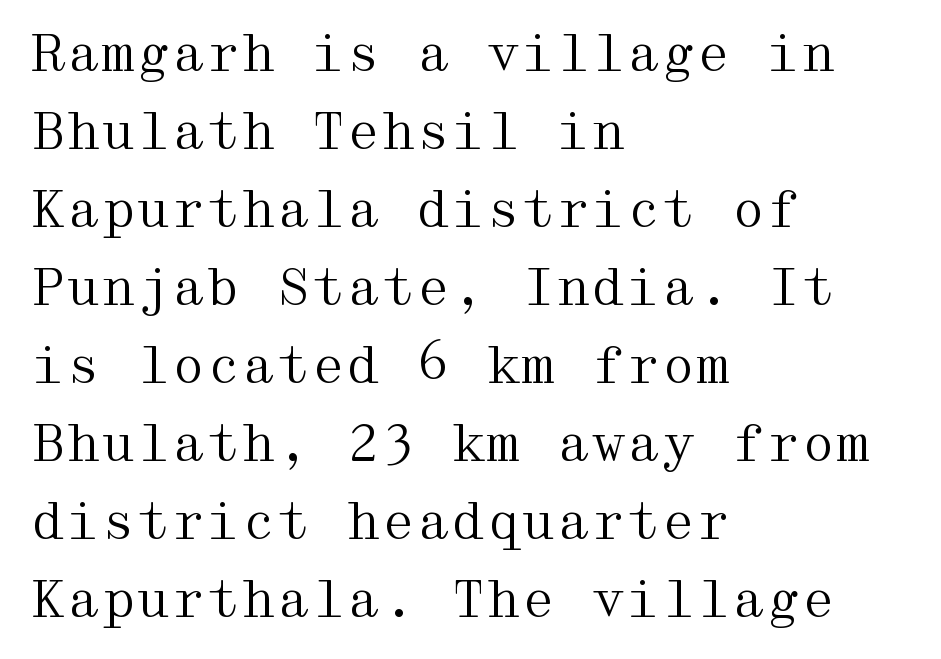
{"serif": "yes", "italic": "no", "bold": "no", "weight": "regular", "width": "wide", "stroke_contrast": "medium", "x_height": "medium", "underline": "no", "align": "left", "line_spacing": "normal", "line_spacing_ratio": 1.56, "letter_spacing": "normal", "letter_spacing_em": 0.0, "glyph_px": 50}
